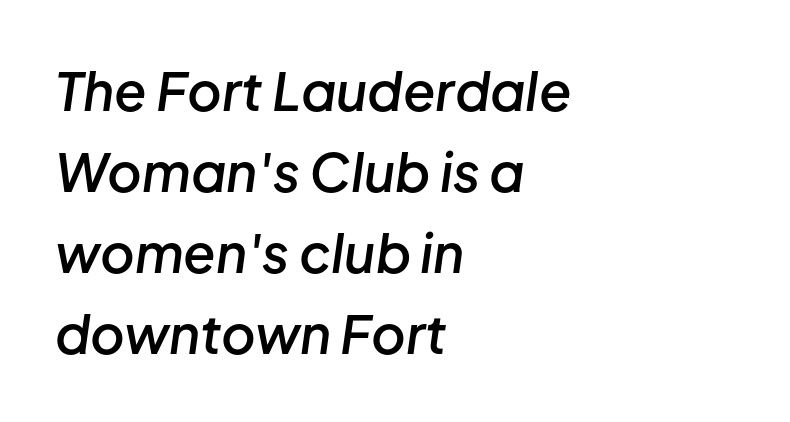
Q: Is the text bold? A: Semi-bold.
Q: Is the text italic (slanted)? A: Yes, it leans right by about 8 degrees.
Q: Is the text underlined? A: No.
Q: How is the paragraph aligned? A: Left-aligned.
Q: Is the spacing between letters normal or unusually wide? A: Normal.
Q: Is the spacing between lines tight, normal or loose? A: Normal.
Q: Width (condensed, normal, or wide)? A: Normal.
Q: Stroke contrast? A: Low.
Q: x-height? A: Medium.
Q: Monospaced? A: No.
